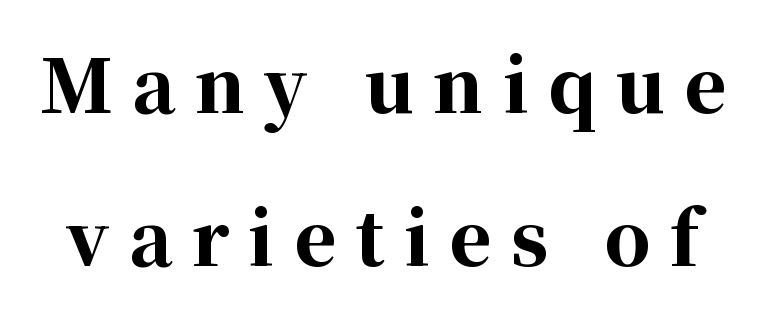
The image shows 72 px bold serif type, upright; set loose line spacing (2.12x), unusually wide letter spacing (+0.27 em), not underlined; high stroke contrast and a medium x-height.
